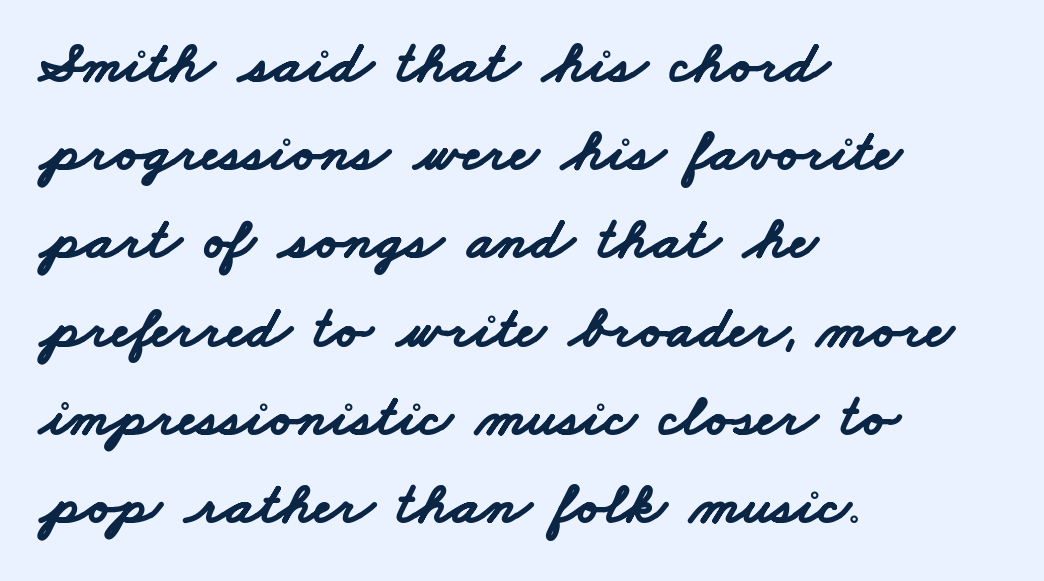
The image shows 60 px bold, wide sans-serif type; set left-aligned, normal line spacing (1.47x), normal letter spacing, not underlined; low stroke contrast and a small x-height.
